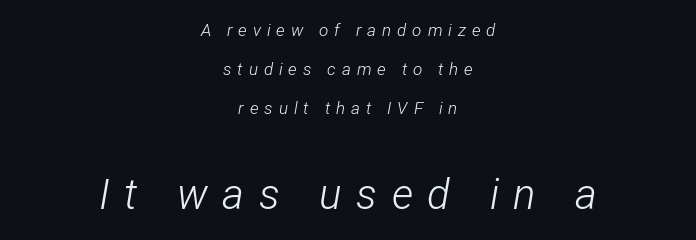
Does extra space separate the letters? Yes, quite a lot of it. Do the characters align in a grid? No, the font is proportional. The paragraph shown floats in the horizontal middle. The typesetting does not lean heavy: it is not bold.
